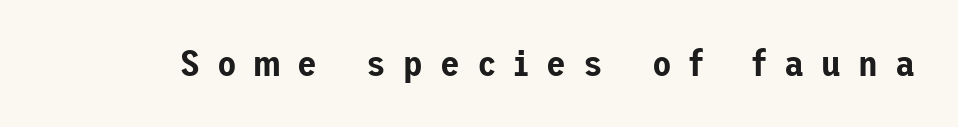
A sans-serif font was chosen for this passage. Words float on clear page, feet unadorned. Honestly, the letter spacing is so wide it's the main thing you notice. The type sits square on the baseline with zero lean.
